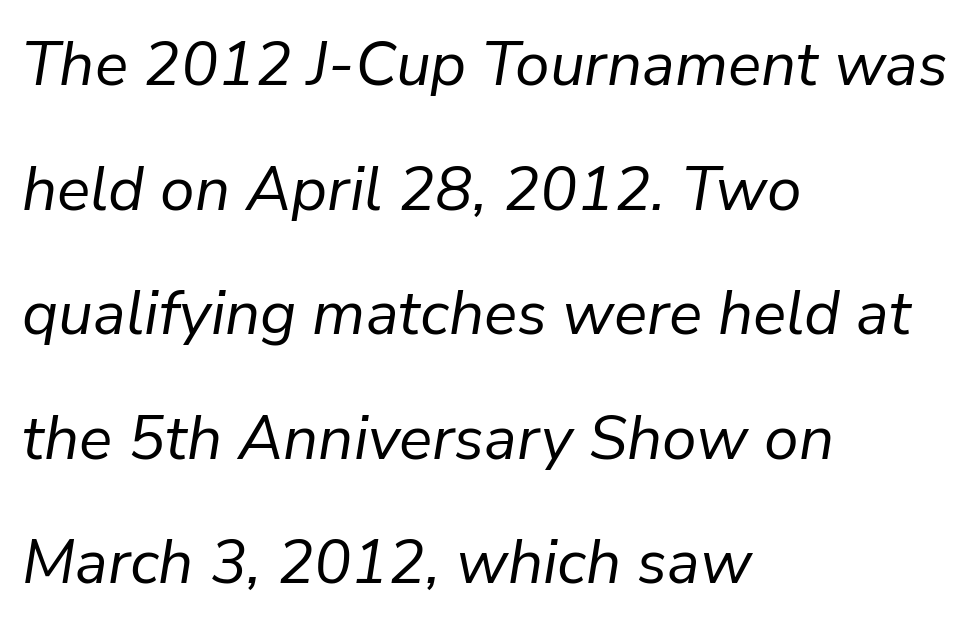
Q: Is the text bold? A: No.
Q: Is the text italic (slanted)? A: Yes, it leans right by about 9 degrees.
Q: Is the text underlined? A: No.
Q: How is the paragraph aligned? A: Left-aligned.
Q: Is the spacing between letters normal or unusually wide? A: Normal.
Q: Is the spacing between lines tight, normal or loose? A: Loose.
Q: Width (condensed, normal, or wide)? A: Normal.
Q: Stroke contrast? A: Low.
Q: x-height? A: Medium.
Q: Monospaced? A: No.
